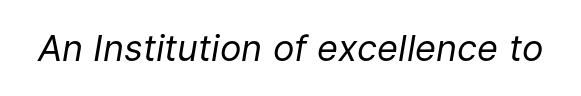
The image shows 36 px regular-weight type, italic (leaning right); set normal letter spacing, not underlined; low stroke contrast and a medium x-height.
